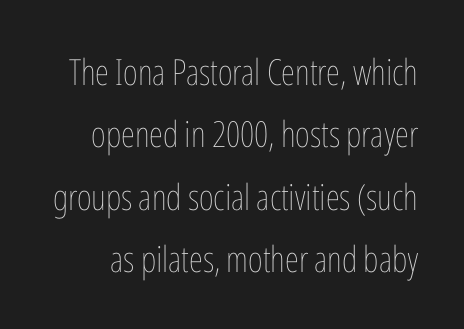
{"italic": "no", "bold": "no", "weight": "thin", "width": "condensed", "stroke_contrast": "low", "x_height": "medium", "monospaced": "no", "underline": "no", "line_spacing_ratio": 1.73, "letter_spacing": "normal", "letter_spacing_em": 0.0, "glyph_px": 36}
